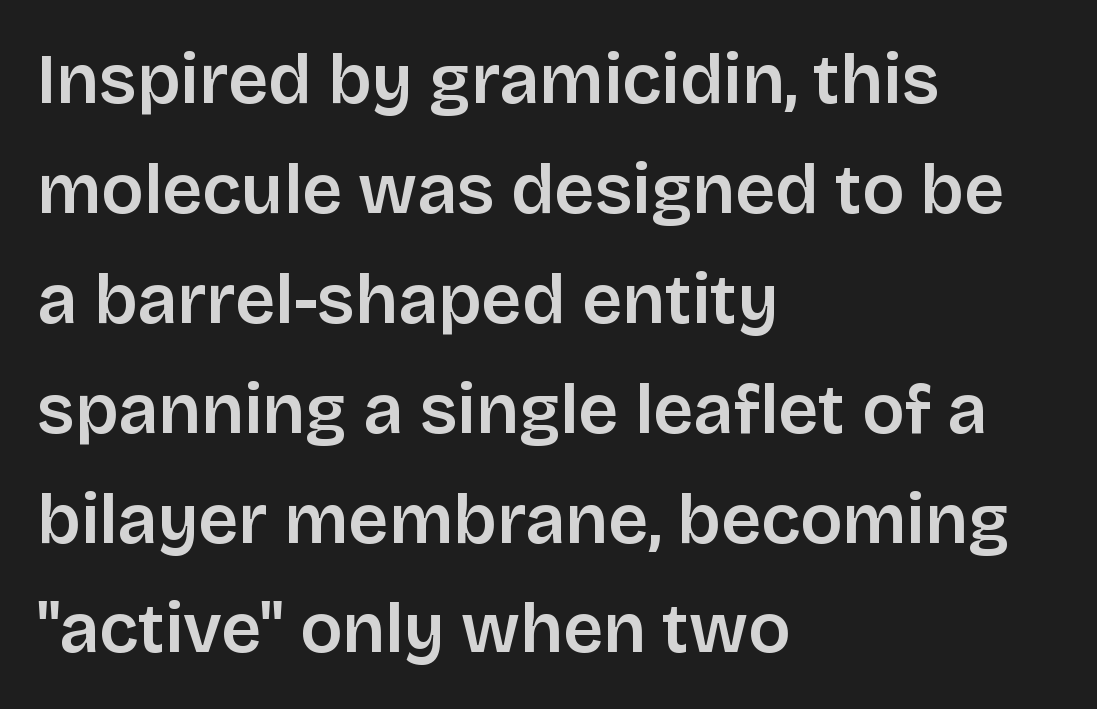
{"serif": "no", "italic": "no", "width": "normal", "stroke_contrast": "low", "x_height": "large", "monospaced": "no", "underline": "no", "align": "left", "line_spacing": "normal", "line_spacing_ratio": 1.57, "letter_spacing": "normal", "letter_spacing_em": 0.0, "glyph_px": 70}
